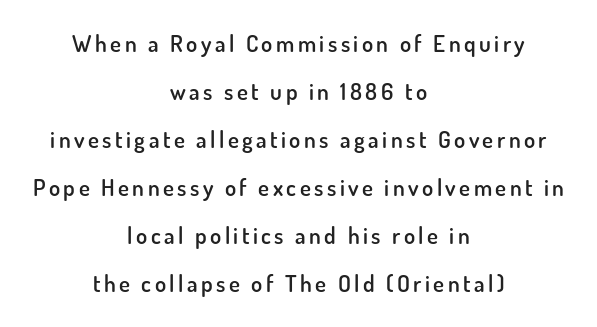
Horizontal alignment here is central, giving a formal, balanced look. Semibold letterforms, between regular and bold. Quick note: not italic, upright. Plain, unruled lines of type.
